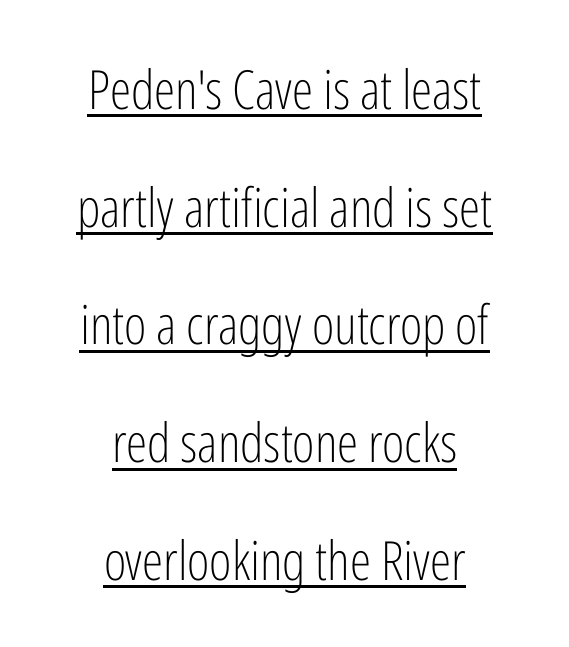
A centered setting, common on invitations and titles, is used for this passage. Vertical spacing — loose. Note the varied advance widths — an 'i' is clearly narrower than an 'm'. Nope, no serifs anywhere on these letters. The passage shown has conventional tracking throughout.
